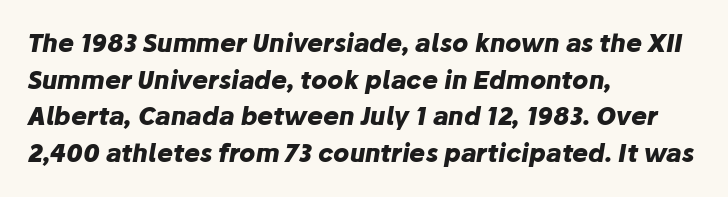
Q: Is the text bold? A: Yes.
Q: Is the text italic (slanted)? A: Yes, it leans right by about 10 degrees.
Q: Is the text underlined? A: No.
Q: How is the paragraph aligned? A: Left-aligned.
Q: Is the spacing between letters normal or unusually wide? A: Normal.
Q: Is the spacing between lines tight, normal or loose? A: Normal.
